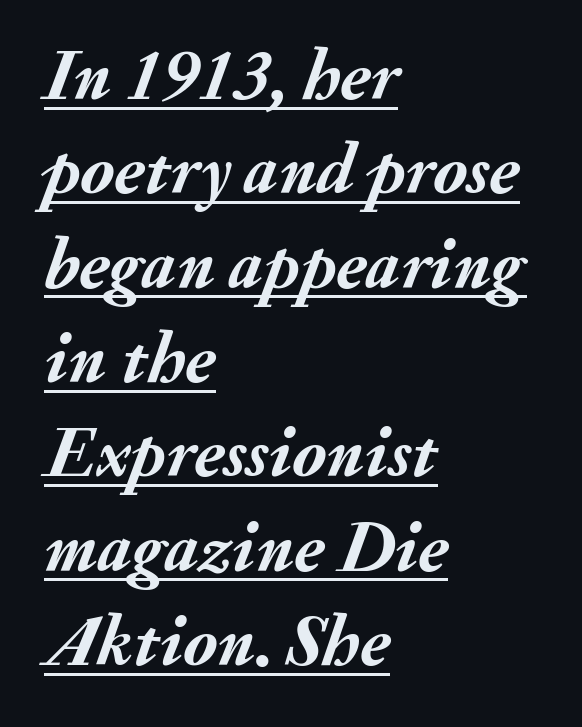
The image shows 72 px semibold type, italic (leaning right); set left-aligned, normal line spacing (1.31x), normal letter spacing, underlined; medium stroke contrast and a small x-height.
